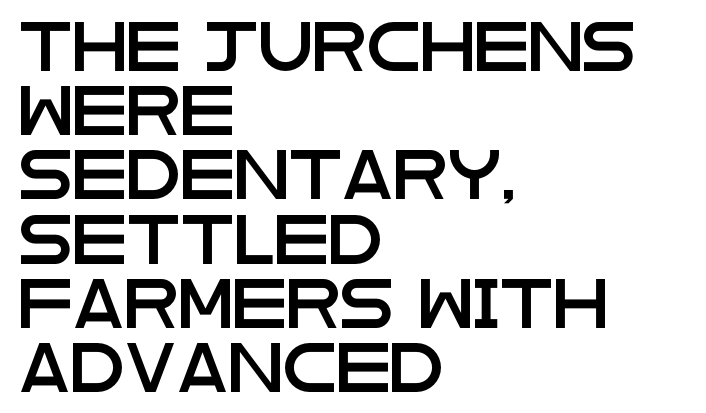
The image shows 49 px wide sans-serif type, upright; set left-aligned, normal line spacing (1.31x), normal letter spacing, not underlined; low stroke contrast and a large x-height.
